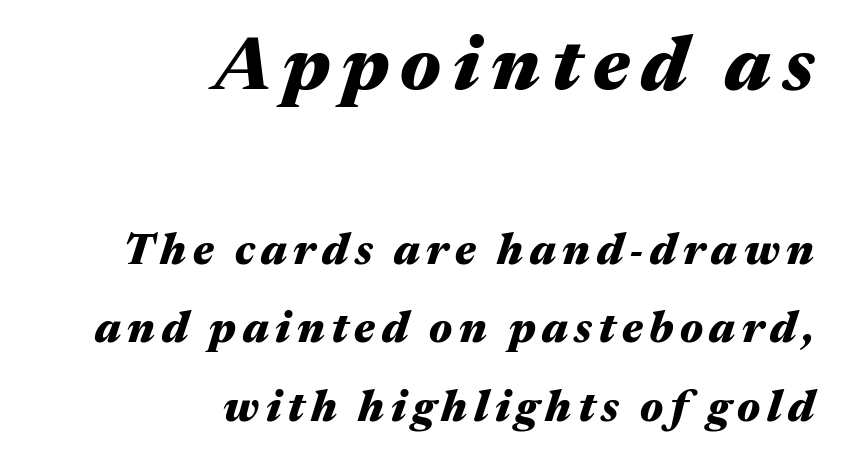
Q: Is the text bold? A: Yes.
Q: Is the text italic (slanted)? A: Yes, it leans right by about 17 degrees.
Q: Is the text underlined? A: No.
Q: How is the paragraph aligned? A: Right-aligned.
Q: Which block of text is set in a larger size, the first (top) or the second (bottom)? A: The first (top) one.
Q: Width (condensed, normal, or wide)? A: Wide.
Q: Stroke contrast? A: Medium.
Q: x-height? A: Medium.
Q: Monospaced? A: No.
